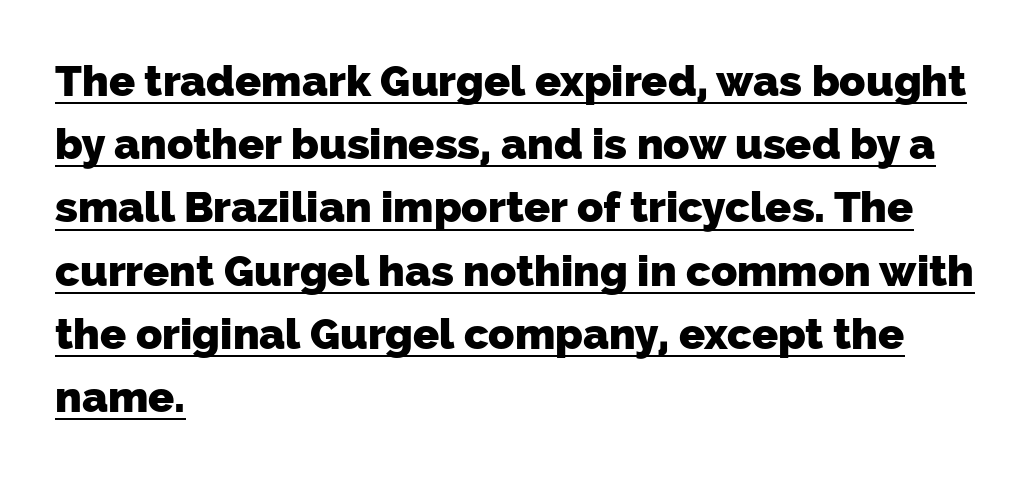
{"serif": "no", "bold": "yes", "weight": "heavy", "width": "normal", "stroke_contrast": "low", "x_height": "medium", "monospaced": "no", "underline": "yes", "align": "left", "line_spacing": "normal", "line_spacing_ratio": 1.47, "letter_spacing": "normal", "letter_spacing_em": 0.0, "glyph_px": 43}
